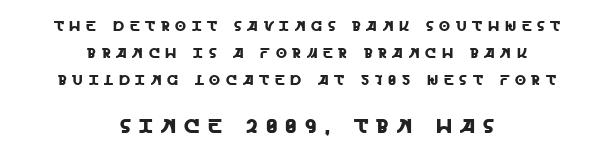
The image shows 20 px text type, upright; set centered, loose line spacing (1.94x), unusually wide letter spacing (+0.41 em), not underlined; the second (bottom) block is 1.43x larger.
